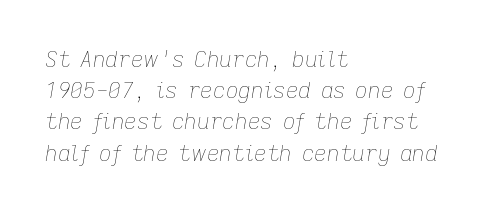
{"italic": "yes", "lean": "right", "slant_degrees": 9, "bold": "no", "underline": "no", "align": "left", "line_spacing": "normal", "line_spacing_ratio": 1.42, "letter_spacing": "normal", "letter_spacing_em": 0.0, "glyph_px": 22}
